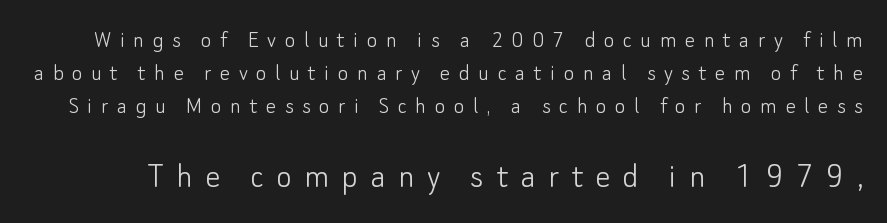
Q: Is the text bold? A: No.
Q: Is the text italic (slanted)? A: No, it is upright.
Q: Is the typeface a serif or a sans-serif typeface? A: Sans-serif.
Q: Is the text underlined? A: No.
Q: Is the spacing between letters normal or unusually wide? A: Unusually wide.
Q: Is the spacing between lines tight, normal or loose? A: Normal.
Q: Which block of text is set in a larger size, the first (top) or the second (bottom)? A: The second (bottom) one.
Q: Width (condensed, normal, or wide)? A: Normal.
Q: Stroke contrast? A: Low.
Q: x-height? A: Small.
Q: Monospaced? A: No.
